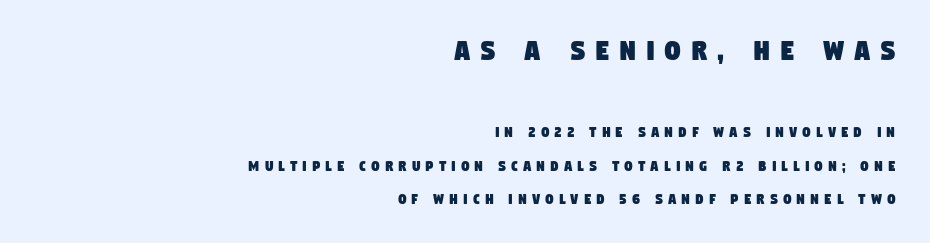
{"serif": "no", "width": "condensed", "stroke_contrast": "low", "x_height": "large", "monospaced": "no", "underline": "no", "align": "right", "line_spacing": "loose", "line_spacing_ratio": 2.08, "letter_spacing": "wide", "letter_spacing_em": 0.33, "larger_block": "first", "size_ratio": 1.94, "glyph_px": 31}
